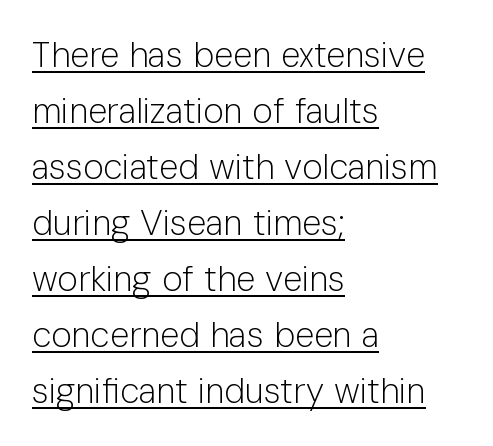
The image shows 35 px light sans-serif type, upright; set left-aligned, normal line spacing (1.6x), normal letter spacing, underlined; low stroke contrast and a medium x-height.
